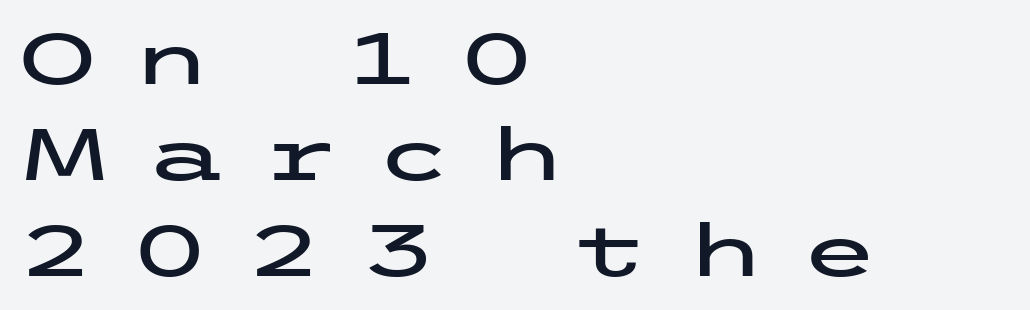
Q: Is the text italic (slanted)? A: No, it is upright.
Q: Is the typeface a serif or a sans-serif typeface? A: Sans-serif.
Q: Is the text underlined? A: No.
Q: How is the paragraph aligned? A: Left-aligned.
Q: Is the spacing between letters normal or unusually wide? A: Unusually wide.
Q: Is the spacing between lines tight, normal or loose? A: Normal.
Q: Width (condensed, normal, or wide)? A: Wide.
Q: Stroke contrast? A: Low.
Q: x-height? A: Medium.
